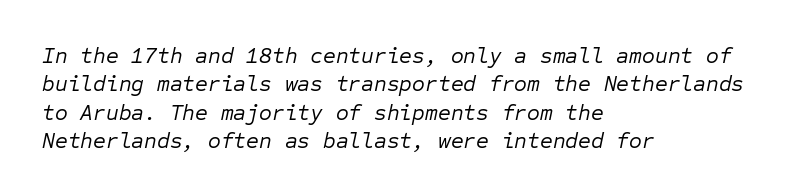
Q: Is the text bold? A: No.
Q: Is the text italic (slanted)? A: Yes, it leans right by about 12 degrees.
Q: Is the text underlined? A: No.
Q: How is the paragraph aligned? A: Left-aligned.
Q: Is the spacing between letters normal or unusually wide? A: Normal.
Q: Is the spacing between lines tight, normal or loose? A: Normal.
